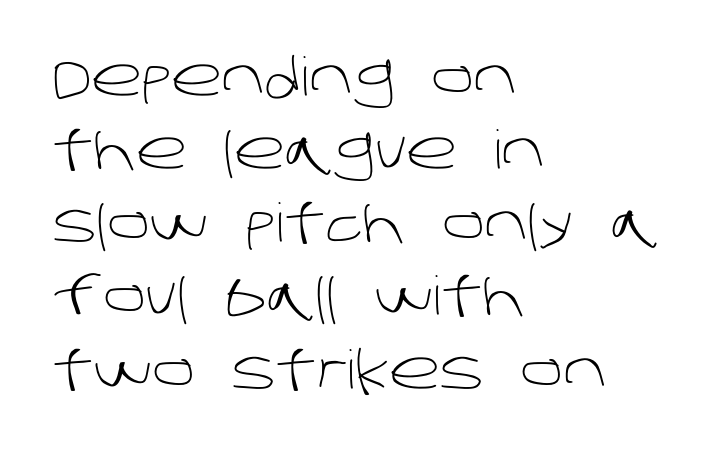
Q: Is the text bold? A: No.
Q: Is the typeface a serif or a sans-serif typeface? A: Sans-serif.
Q: Is the text underlined? A: No.
Q: How is the paragraph aligned? A: Left-aligned.
Q: Is the spacing between letters normal or unusually wide? A: Normal.
Q: Is the spacing between lines tight, normal or loose? A: Normal.
Q: Width (condensed, normal, or wide)? A: Normal.
Q: Stroke contrast? A: Low.
Q: x-height? A: Large.
Q: Monospaced? A: No.
